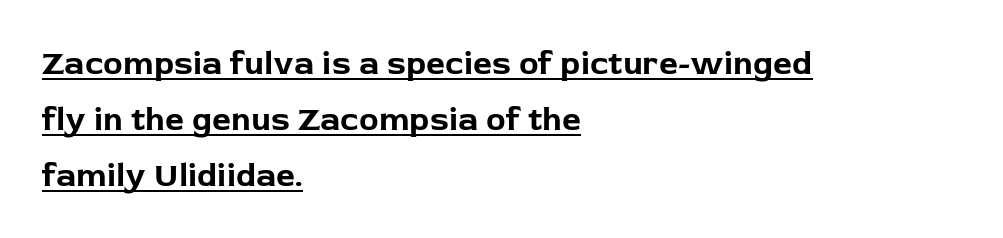
The image shows 33 px bold sans-serif type, upright; set left-aligned, normal line spacing (1.7x), normal letter spacing, underlined; low stroke contrast and a medium x-height.
